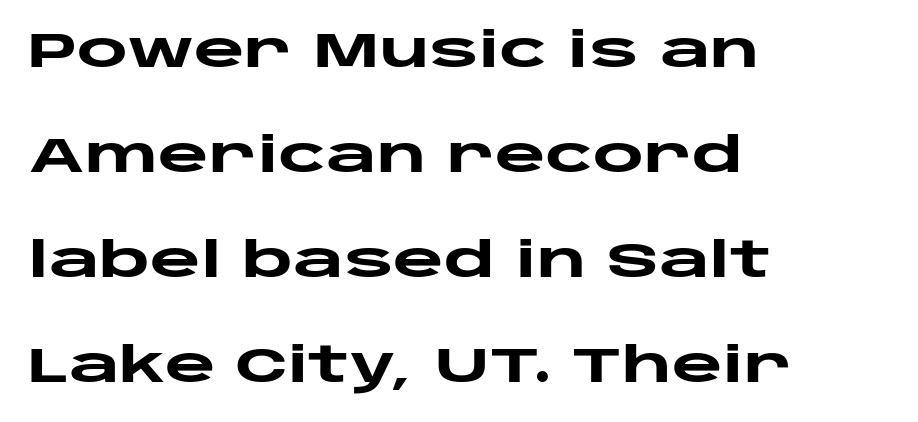
Q: Is the text bold? A: Yes.
Q: Is the text italic (slanted)? A: No, it is upright.
Q: Is the typeface a serif or a sans-serif typeface? A: Sans-serif.
Q: Is the text underlined? A: No.
Q: How is the paragraph aligned? A: Left-aligned.
Q: Is the spacing between letters normal or unusually wide? A: Normal.
Q: Is the spacing between lines tight, normal or loose? A: Loose.
Q: Width (condensed, normal, or wide)? A: Wide.
Q: Stroke contrast? A: Low.
Q: x-height? A: Large.
Q: Monospaced? A: No.
